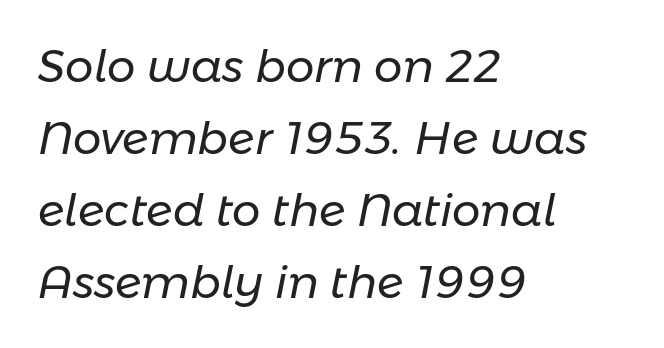
Q: Is the text bold? A: No.
Q: Is the text italic (slanted)? A: Yes, it leans right by about 11 degrees.
Q: Is the text underlined? A: No.
Q: How is the paragraph aligned? A: Left-aligned.
Q: Is the spacing between letters normal or unusually wide? A: Normal.
Q: Is the spacing between lines tight, normal or loose? A: Normal.
Q: Width (condensed, normal, or wide)? A: Normal.
Q: Stroke contrast? A: Low.
Q: x-height? A: Medium.
Q: Monospaced? A: No.
